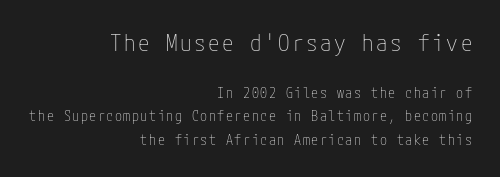
Q: Is the text bold? A: No.
Q: Is the text italic (slanted)? A: No, it is upright.
Q: Is the text underlined? A: No.
Q: How is the paragraph aligned? A: Right-aligned.
Q: Is the spacing between lines tight, normal or loose? A: Normal.
Q: Which block of text is set in a larger size, the first (top) or the second (bottom)? A: The first (top) one.
